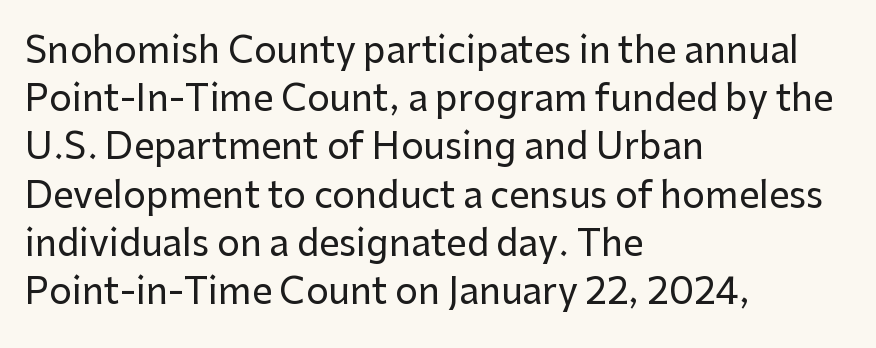
Quick note: not italic, upright. Grotesque or geometric, the face here clearly has no serifs. Lines of text with bare space underneath. Leading matches the norm, producing a regular column. Varying glyph widths throughout — classic text-font behaviour. Does the copy run flush right? No — it runs flush left.
